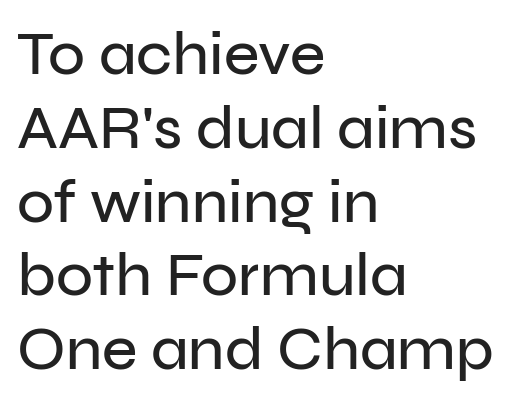
{"serif": "no", "italic": "no", "width": "normal", "stroke_contrast": "low", "x_height": "medium", "monospaced": "no", "underline": "no", "align": "left", "line_spacing_ratio": 1.21, "letter_spacing": "normal", "letter_spacing_em": 0.0, "glyph_px": 61}
